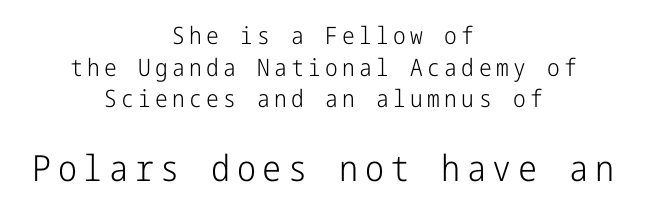
Q: Is the text bold? A: No.
Q: Is the text italic (slanted)? A: No, it is upright.
Q: Is the typeface a serif or a sans-serif typeface? A: Sans-serif.
Q: Is the text underlined? A: No.
Q: How is the paragraph aligned? A: Centered.
Q: Is the spacing between lines tight, normal or loose? A: Normal.
Q: Which block of text is set in a larger size, the first (top) or the second (bottom)? A: The second (bottom) one.
Q: Width (condensed, normal, or wide)? A: Condensed.
Q: Stroke contrast? A: Low.
Q: x-height? A: Medium.
